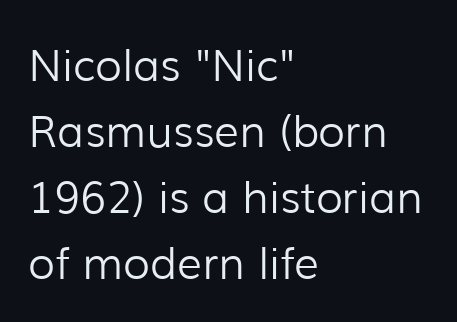
Q: Is the text bold? A: No.
Q: Is the text italic (slanted)? A: No, it is upright.
Q: Is the typeface a serif or a sans-serif typeface? A: Sans-serif.
Q: Is the text underlined? A: No.
Q: How is the paragraph aligned? A: Left-aligned.
Q: Is the spacing between letters normal or unusually wide? A: Normal.
Q: Is the spacing between lines tight, normal or loose? A: Normal.
Q: Width (condensed, normal, or wide)? A: Normal.
Q: Stroke contrast? A: Low.
Q: x-height? A: Medium.
Q: Monospaced? A: No.
